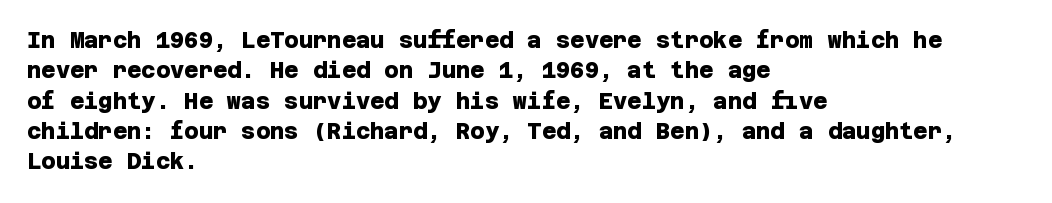
The typesetting leans heavy: a genuine bold. These lines keep a tight, regular rhythm from letter to letter. Regarding leading, the lines here are spaced in the standard way. Each line starts at the same left margin while the right side varies. Any mark beneath the type? The region is blank.
